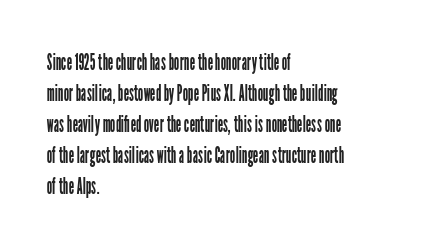
These lines keep a tight, regular rhythm from letter to letter. Notice how descenders clear the ascenders below comfortably — that's standard leading. These lines were composed using upright roman letters. One-word summary of the alignment: left. Nobody drew a line under any word here. The typesetting does not lean heavy: it is not bold.
